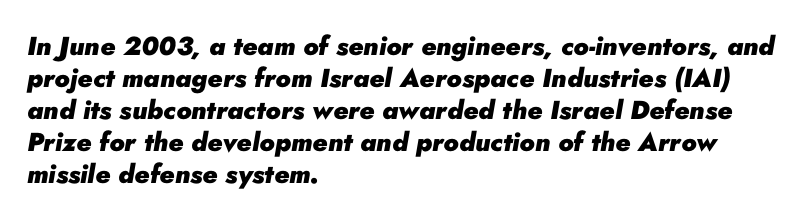
{"italic": "yes", "lean": "right", "slant_degrees": 10, "bold": "yes", "underline": "no", "align": "left", "line_spacing_ratio": 1.23, "letter_spacing": "normal", "letter_spacing_em": 0.0, "glyph_px": 26}
